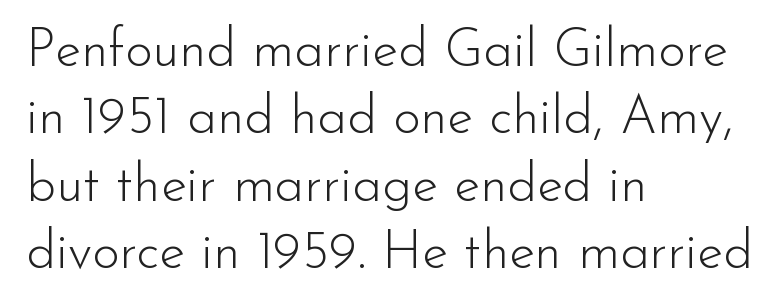
{"serif": "no", "italic": "no", "bold": "no", "weight": "light", "width": "normal", "stroke_contrast": "low", "x_height": "small", "monospaced": "no", "underline": "no", "align": "left", "line_spacing": "normal", "line_spacing_ratio": 1.27, "letter_spacing": "normal", "letter_spacing_em": 0.0, "glyph_px": 53}
